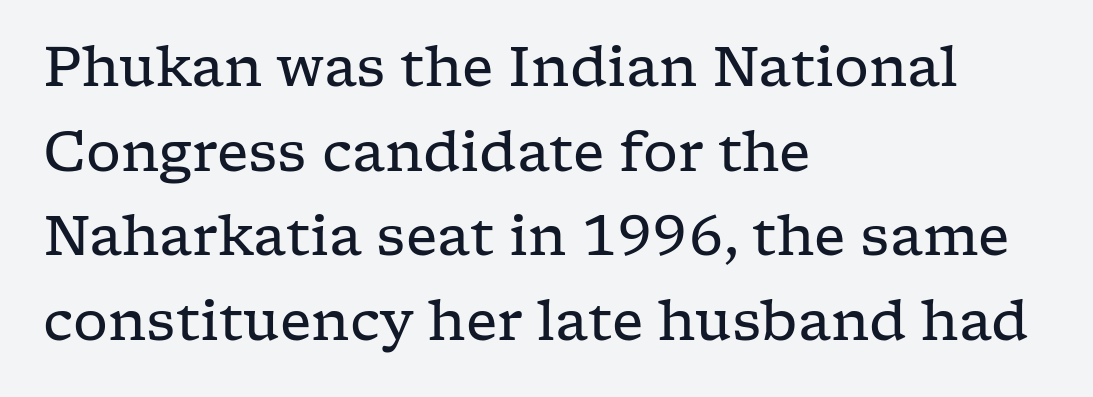
{"serif": "yes", "italic": "no", "bold": "no", "weight": "regular", "width": "wide", "stroke_contrast": "low", "x_height": "medium", "monospaced": "no", "underline": "no", "align": "left", "line_spacing": "normal", "line_spacing_ratio": 1.54, "letter_spacing": "normal", "letter_spacing_em": 0.0, "glyph_px": 55}
